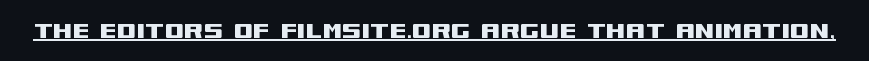
Q: Is the text italic (slanted)? A: No, it is upright.
Q: Is the typeface a serif or a sans-serif typeface? A: Sans-serif.
Q: Is the text underlined? A: Yes.
Q: Is the spacing between letters normal or unusually wide? A: Normal.
Q: Width (condensed, normal, or wide)? A: Wide.
Q: Stroke contrast? A: Medium.
Q: x-height? A: Large.
Q: Monospaced? A: No.
